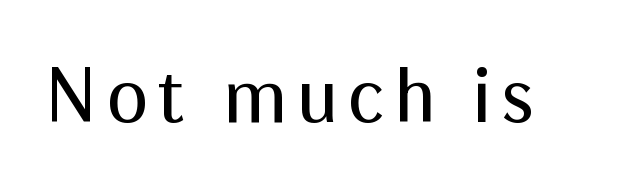
Stroke mass is kept to a normal reading level or below. Examine the stroke ends and you'll find no serifs. When letters stand straight like this, we call the style roman or upright. This rendering features lettering with no underline. Spacing verdict: proportional, widths tailored to each character.
